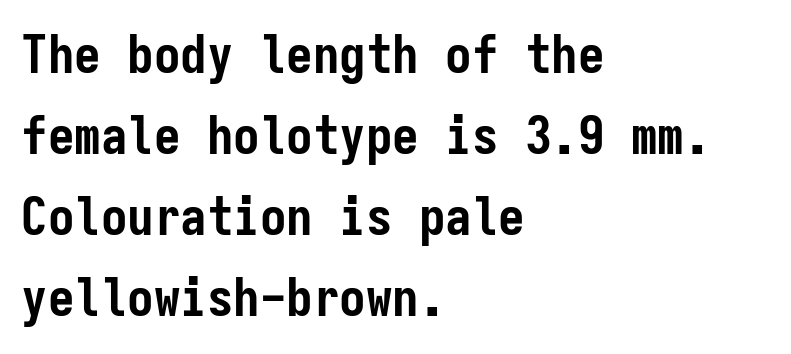
The image shows 53 px semibold, condensed sans-serif type, upright, monospaced; set left-aligned, normal line spacing (1.53x), normal letter spacing, not underlined; low stroke contrast and a medium x-height.
